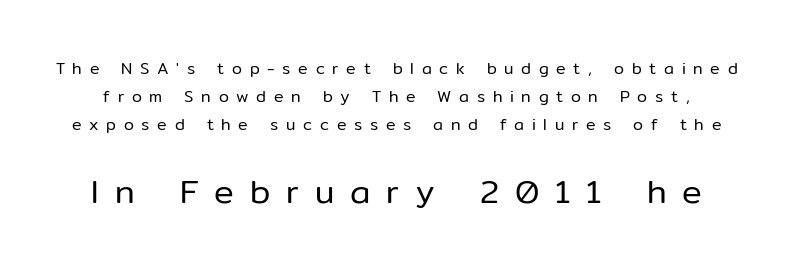
The image shows 33 px regular-weight sans-serif type, upright; set line spacing 1.74x, unusually wide letter spacing (+0.48 em), not underlined; the second (bottom) block is 2.06x larger; low stroke contrast and a medium x-height.
